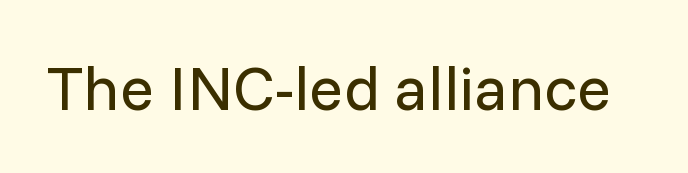
The passage shown is not bold in any degree. Honestly, the letter spacing is just normal — you wouldn't notice it. The characters display no serif detailing; their extremities are plain. Note the varied advance widths — an 'i' is clearly narrower than an 'm'. Letters rest on an invisible, unmarked baseline.
